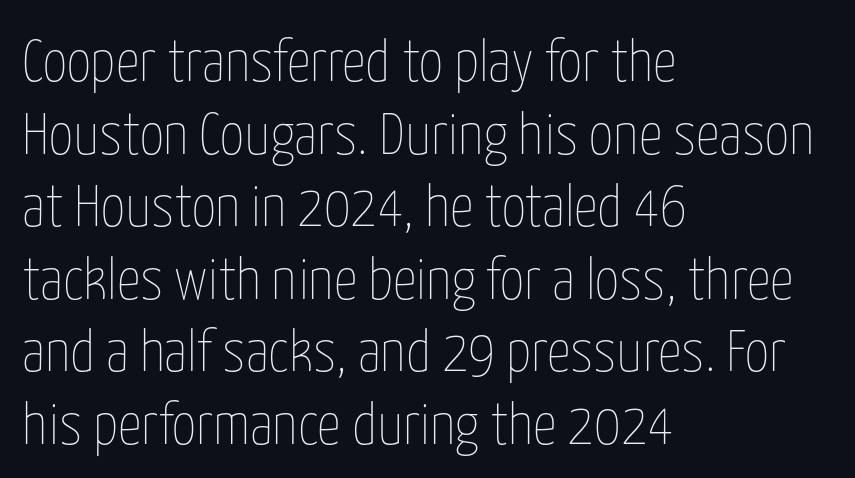
{"italic": "no", "bold": "no", "weight": "thin", "width": "condensed", "stroke_contrast": "low", "x_height": "medium", "monospaced": "no", "underline": "no", "align": "left", "line_spacing_ratio": 1.23, "letter_spacing": "normal", "letter_spacing_em": 0.0, "glyph_px": 59}
